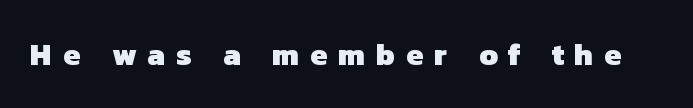
Q: Is the text bold? A: Yes.
Q: Is the typeface a serif or a sans-serif typeface? A: Sans-serif.
Q: Is the text underlined? A: No.
Q: Is the spacing between letters normal or unusually wide? A: Unusually wide.
Q: Width (condensed, normal, or wide)? A: Normal.
Q: Stroke contrast? A: Low.
Q: x-height? A: Medium.
Q: Monospaced? A: No.
